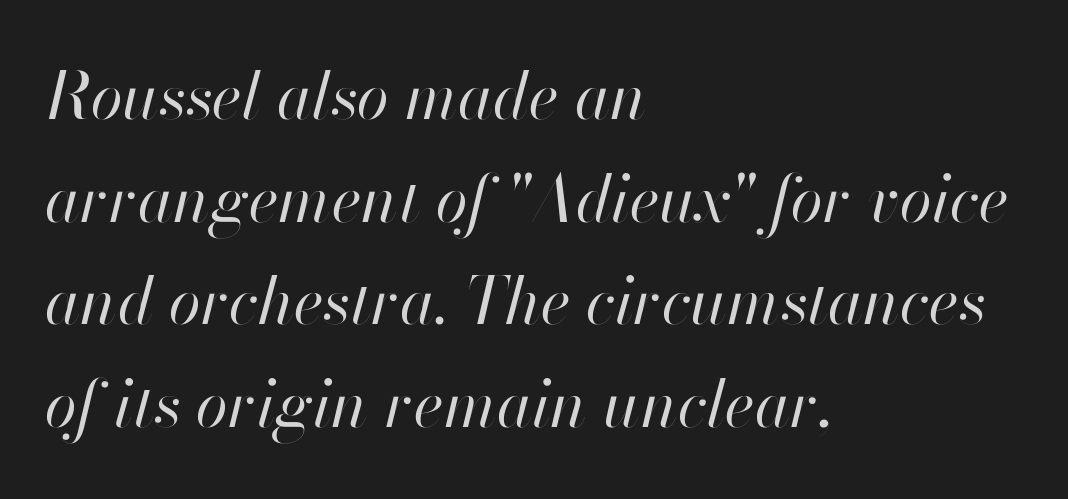
The image shows 65 px regular-weight type, italic (leaning right); set left-aligned, normal line spacing (1.58x), normal letter spacing, not underlined; high stroke contrast and a small x-height.
